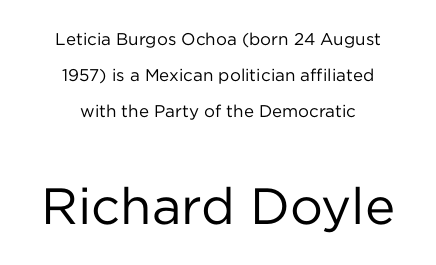
Q: Is the text bold? A: No.
Q: Is the text italic (slanted)? A: No, it is upright.
Q: Is the typeface a serif or a sans-serif typeface? A: Sans-serif.
Q: Is the text underlined? A: No.
Q: How is the paragraph aligned? A: Centered.
Q: Is the spacing between letters normal or unusually wide? A: Normal.
Q: Is the spacing between lines tight, normal or loose? A: Loose.
Q: Which block of text is set in a larger size, the first (top) or the second (bottom)? A: The second (bottom) one.
Q: Width (condensed, normal, or wide)? A: Normal.
Q: Stroke contrast? A: Low.
Q: x-height? A: Medium.
Q: Monospaced? A: No.
